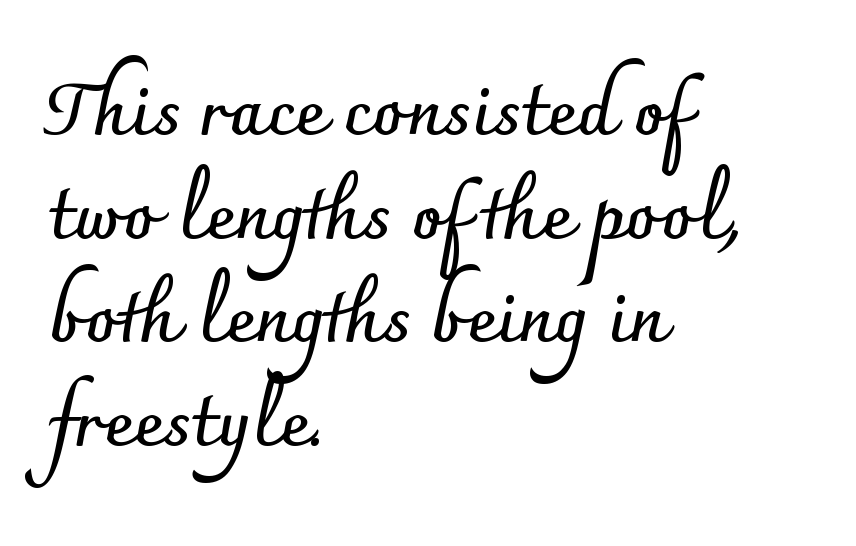
{"serif": "no", "bold": "yes", "weight": "semibold", "width": "normal", "stroke_contrast": "low", "x_height": "small", "monospaced": "no", "underline": "no", "align": "left", "line_spacing": "normal", "line_spacing_ratio": 1.44, "letter_spacing": "normal", "letter_spacing_em": 0.0, "glyph_px": 72}
